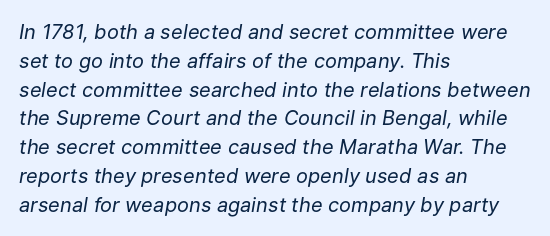
{"italic": "yes", "lean": "right", "slant_degrees": 9, "bold": "no", "underline": "no", "align": "left", "line_spacing": "normal", "line_spacing_ratio": 1.44, "letter_spacing": "normal", "letter_spacing_em": 0.0, "glyph_px": 20}
